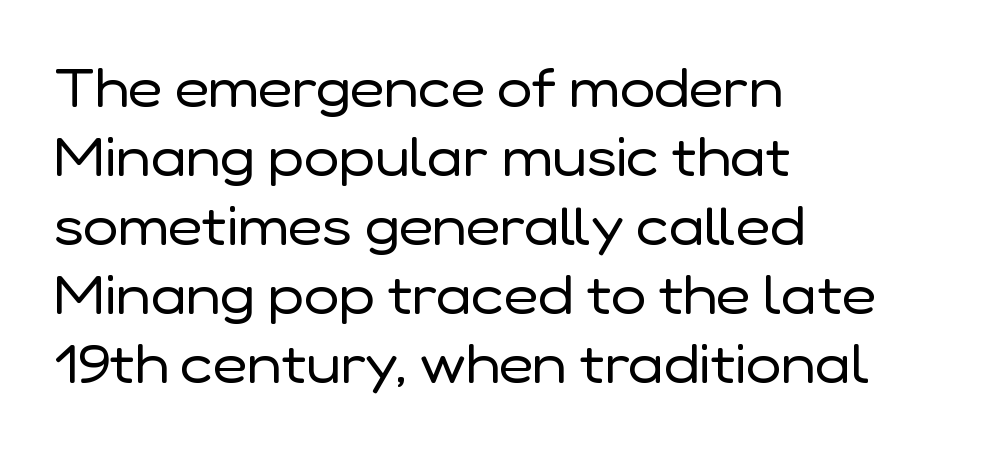
{"serif": "no", "italic": "no", "bold": "no", "weight": "regular", "width": "normal", "stroke_contrast": "low", "x_height": "medium", "monospaced": "no", "underline": "no", "align": "left", "line_spacing": "normal", "line_spacing_ratio": 1.3, "letter_spacing": "normal", "letter_spacing_em": 0.0, "glyph_px": 53}
